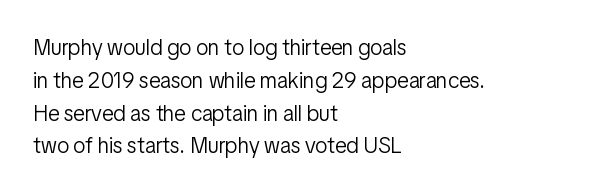
The image shows 22 px text type, upright; set left-aligned, normal line spacing (1.49x), normal letter spacing, not underlined.
